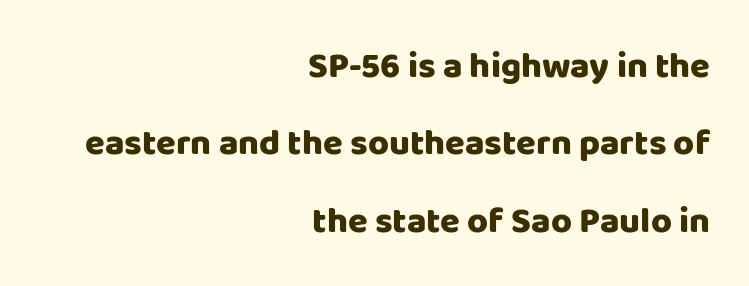
The passage shown is typed in a proportional face where columns would drift. The typography opts for an upright posture over an oblique one. The space between consecutive lines is lavish. No feet cap the strokes, marking this as sans-serif type. Heavy-handed strokes throughout: this text is bold. Honestly, the letter spacing is just normal — you wouldn't notice it.
